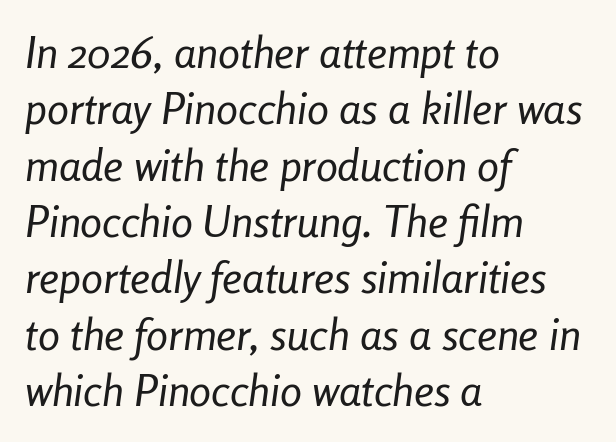
The leading is moderate, giving the passage an even texture. Notice how the stems are inclined rather than vertical — that's the hallmark of italics. Nothing heavy about these letters — not bold at all. Horizontally, the lines are justified to the leading edge only. Letters rest on an invisible, unmarked baseline.
